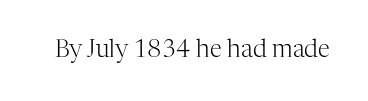
Only glyphs here, with clear space below each row. Notice how the stems are strictly vertical — no italics here. Between one letter and the next there's only the usual sliver of space. Is this a heavy cut? Hardly; it is regular or lighter.
